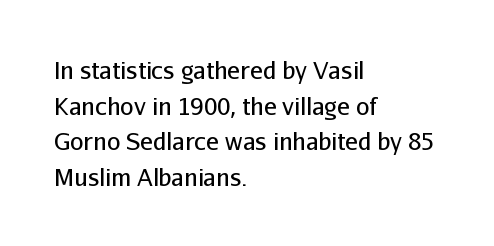
No italicization has been applied; the sample stays upright. Each line starts at the same left margin while the right side varies. Weight: regular or lighter. Compared with typical paragraphs, the rows here are spaced about the same. No extra tracking has been applied to these lines. Any mark beneath the type? The region is blank.
